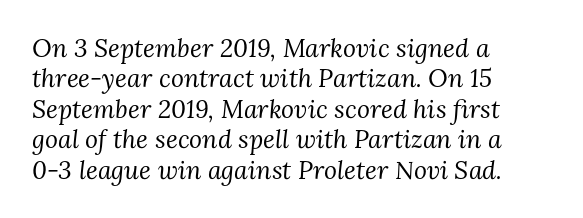
The image shows 25 px text type, italic (leaning right); set left-aligned, line spacing 1.22x, normal letter spacing, not underlined.
